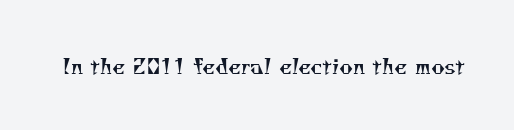
Students, note that the glyphs here touch the page at normal intervals. The typesetting does not lean heavy: it is not bold. Descender tails drop into unmarked territory.
